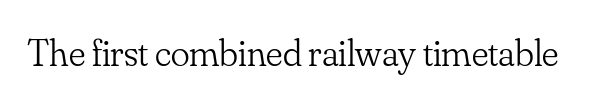
The image shows 39 px light serif type, upright; set normal letter spacing, not underlined; low stroke contrast and a small x-height.
